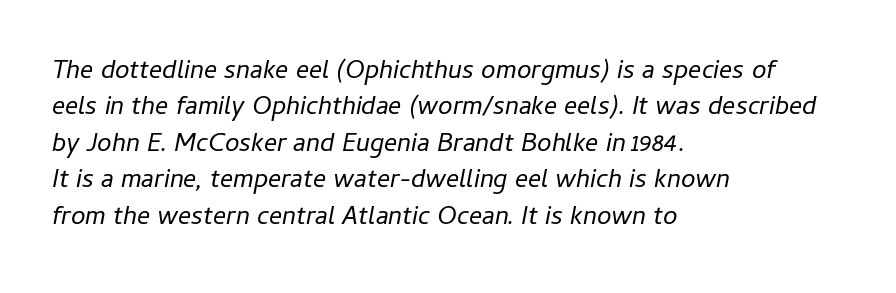
Q: Is the text bold? A: No.
Q: Is the text italic (slanted)? A: Yes, it leans right by about 11 degrees.
Q: Is the text underlined? A: No.
Q: How is the paragraph aligned? A: Left-aligned.
Q: Is the spacing between letters normal or unusually wide? A: Normal.
Q: Is the spacing between lines tight, normal or loose? A: Normal.
